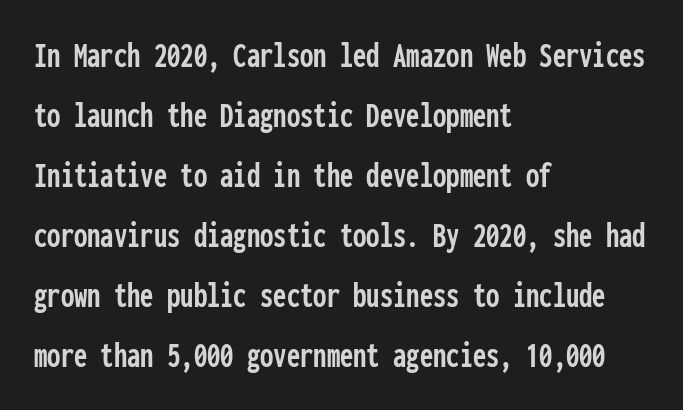
{"serif": "no", "italic": "no", "width": "condensed", "stroke_contrast": "low", "x_height": "medium", "monospaced": "yes", "underline": "no", "align": "left", "line_spacing": "normal", "line_spacing_ratio": 1.58, "letter_spacing": "normal", "letter_spacing_em": 0.0, "glyph_px": 38}
